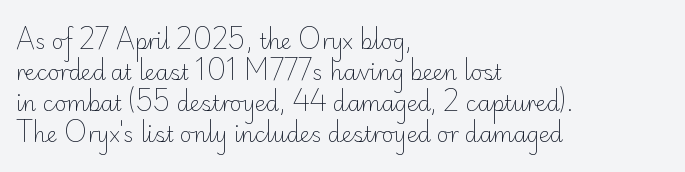
No chunkiness to these letters — they're not bold. The area under the type is left untouched. This rendering uses left alignment, leaving the right contour irregular. The font's upright variant was chosen for this text. Compared with typical body copy, the letter spacing here is the same.
